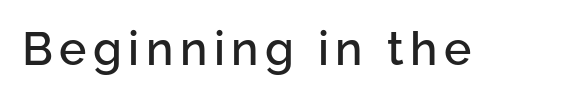
The image shows 46 px sans-serif type, upright; set not underlined; low stroke contrast and a medium x-height.
